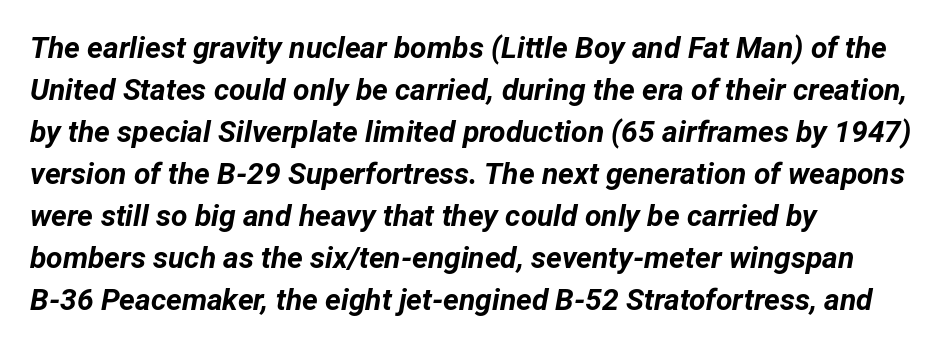
The image shows 30 px bold type, italic (leaning right); set left-aligned, normal line spacing (1.4x), normal letter spacing, not underlined; low stroke contrast and a medium x-height.
